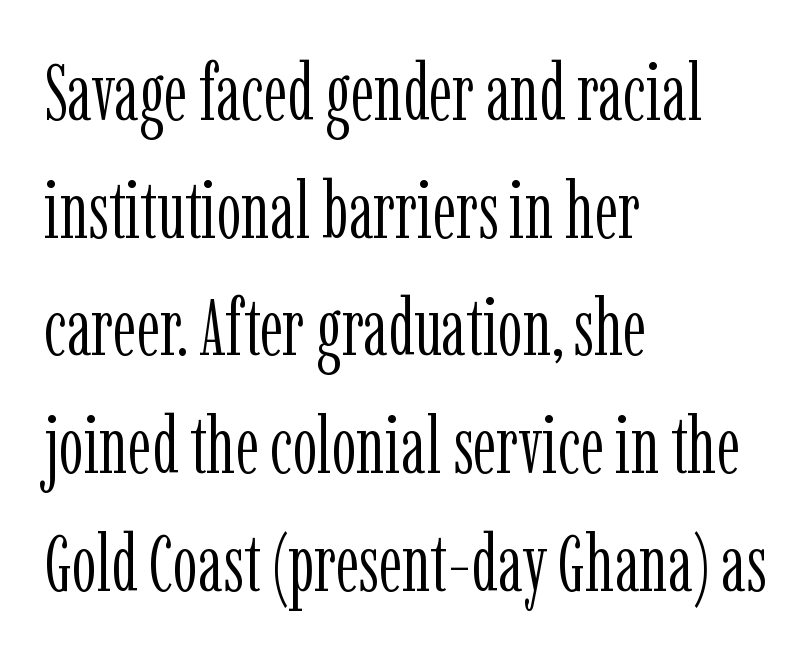
Q: Is the text bold? A: No.
Q: Is the text italic (slanted)? A: No, it is upright.
Q: Is the typeface a serif or a sans-serif typeface? A: Serif.
Q: Is the text underlined? A: No.
Q: How is the paragraph aligned? A: Left-aligned.
Q: Is the spacing between letters normal or unusually wide? A: Normal.
Q: Is the spacing between lines tight, normal or loose? A: Normal.
Q: Width (condensed, normal, or wide)? A: Condensed.
Q: Stroke contrast? A: Low.
Q: x-height? A: Medium.
Q: Monospaced? A: No.
